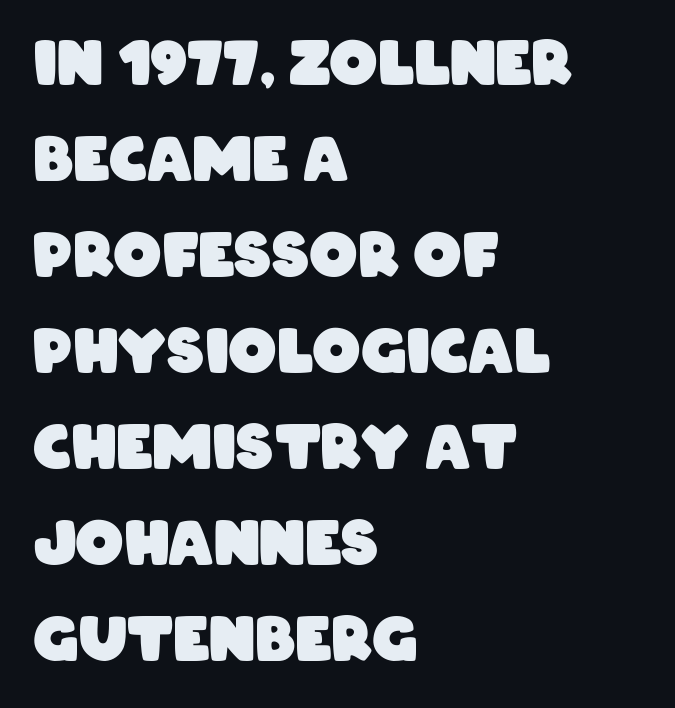
Q: Is the text bold? A: Yes.
Q: Is the typeface a serif or a sans-serif typeface? A: Sans-serif.
Q: Is the text underlined? A: No.
Q: How is the paragraph aligned? A: Left-aligned.
Q: Is the spacing between letters normal or unusually wide? A: Normal.
Q: Is the spacing between lines tight, normal or loose? A: Normal.
Q: Width (condensed, normal, or wide)? A: Condensed.
Q: Stroke contrast? A: Low.
Q: x-height? A: Large.
Q: Monospaced? A: No.
